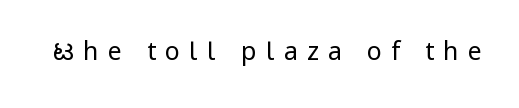
{"italic": "no", "bold": "no", "underline": "no", "letter_spacing": "wide", "letter_spacing_em": 0.37, "glyph_px": 25}
